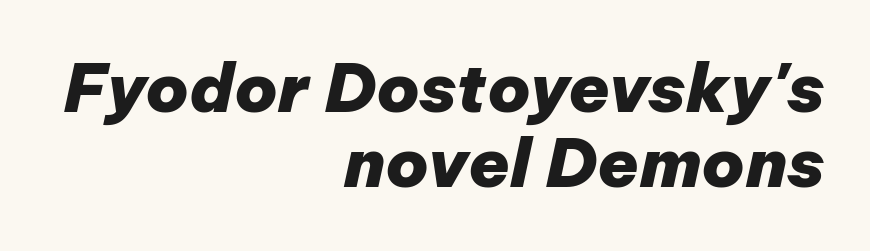
The image shows 67 px heavy type, italic (leaning right); set right-aligned, tight line spacing (1.12x), normal letter spacing, not underlined; low stroke contrast and a medium x-height.
